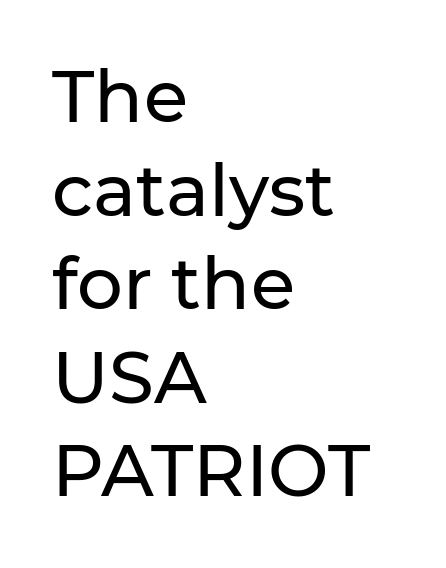
Q: Is the text italic (slanted)? A: No, it is upright.
Q: Is the typeface a serif or a sans-serif typeface? A: Sans-serif.
Q: Is the text underlined? A: No.
Q: How is the paragraph aligned? A: Left-aligned.
Q: Is the spacing between letters normal or unusually wide? A: Normal.
Q: Is the spacing between lines tight, normal or loose? A: Normal.
Q: Width (condensed, normal, or wide)? A: Normal.
Q: Stroke contrast? A: Low.
Q: x-height? A: Medium.
Q: Monospaced? A: No.
